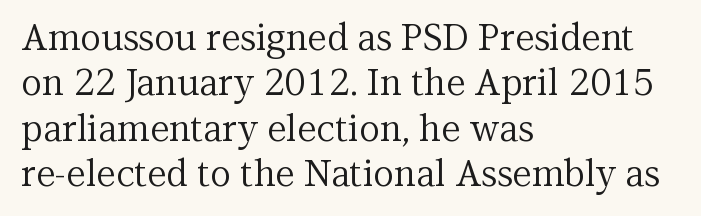
Q: Is the text bold? A: No.
Q: Is the text italic (slanted)? A: No, it is upright.
Q: Is the typeface a serif or a sans-serif typeface? A: Serif.
Q: Is the text underlined? A: No.
Q: How is the paragraph aligned? A: Left-aligned.
Q: Is the spacing between letters normal or unusually wide? A: Normal.
Q: Is the spacing between lines tight, normal or loose? A: Normal.
Q: Width (condensed, normal, or wide)? A: Normal.
Q: Stroke contrast? A: Medium.
Q: x-height? A: Medium.
Q: Monospaced? A: No.
